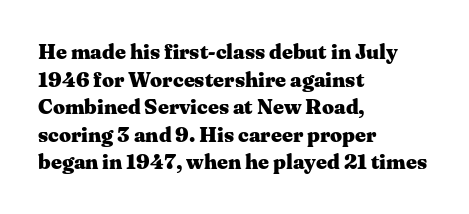
{"italic": "no", "bold": "yes", "underline": "no", "align": "left", "line_spacing": "normal", "line_spacing_ratio": 1.31, "letter_spacing": "normal", "letter_spacing_em": 0.0, "glyph_px": 21}
